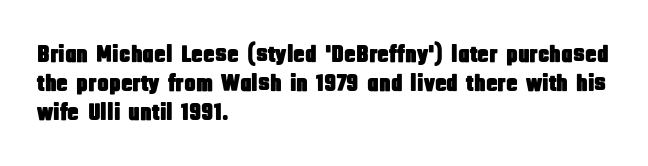
The area under the type is left untouched. Is the block centered? No — it sits flush against the left margin. Default kerning and tracking; the words read as compact shapes. Is there any slant? The stems are plumb.
